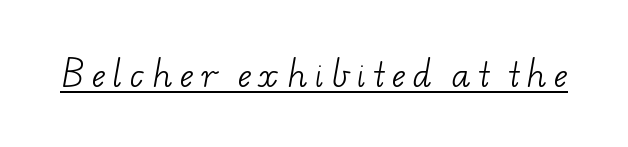
Q: Is the text bold? A: No.
Q: Is the typeface a serif or a sans-serif typeface? A: Serif.
Q: Is the text underlined? A: Yes.
Q: Is the spacing between letters normal or unusually wide? A: Unusually wide.
Q: Width (condensed, normal, or wide)? A: Wide.
Q: Stroke contrast? A: Low.
Q: x-height? A: Small.
Q: Monospaced? A: No.
